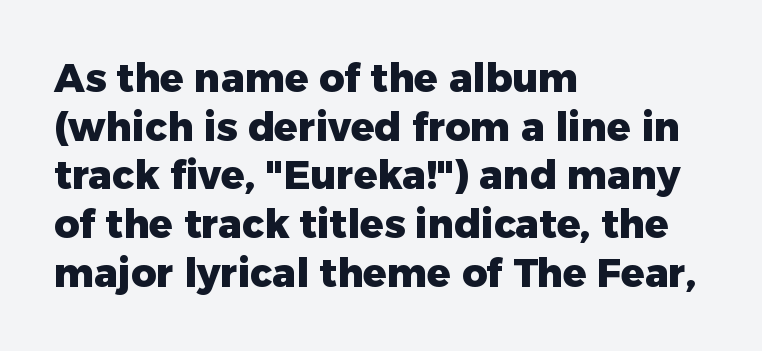
The image shows 39 px heavy sans-serif type, upright; set left-aligned, normal line spacing (1.25x), normal letter spacing, not underlined; low stroke contrast and a medium x-height.
